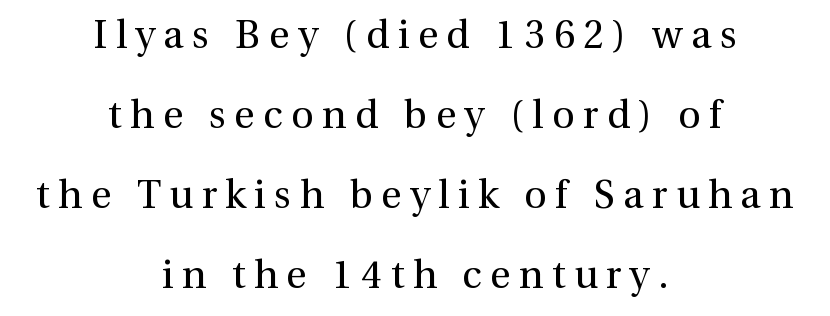
The image shows 39 px regular-weight serif type, upright; set centered, loose line spacing (2.05x), unusually wide letter spacing (+0.22 em), not underlined; a medium x-height.
